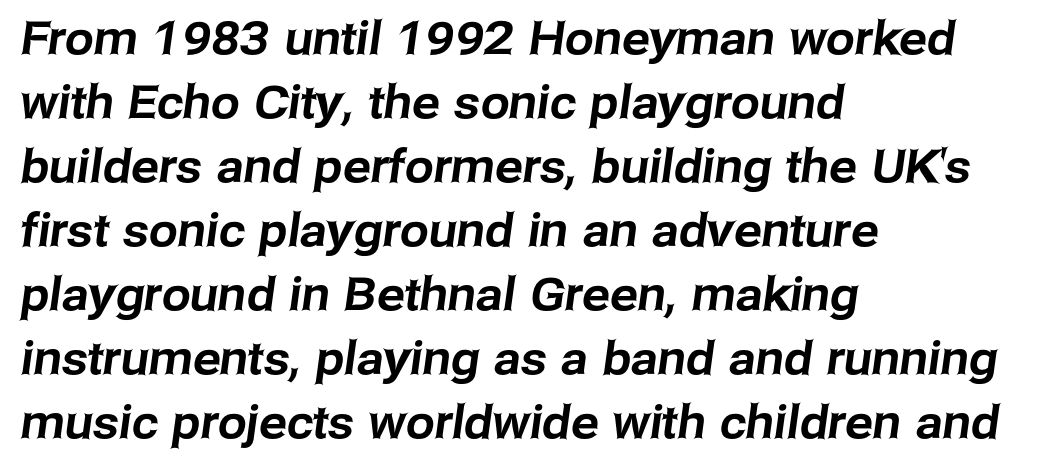
The compositor pushed each line to the left boundary. The rendering uses natural spacing where letterforms have individual widths. Is this a sans? Yes — the strokes have no serifs. Letter spacing: default. The vertical gap from one line to the next is medium.
